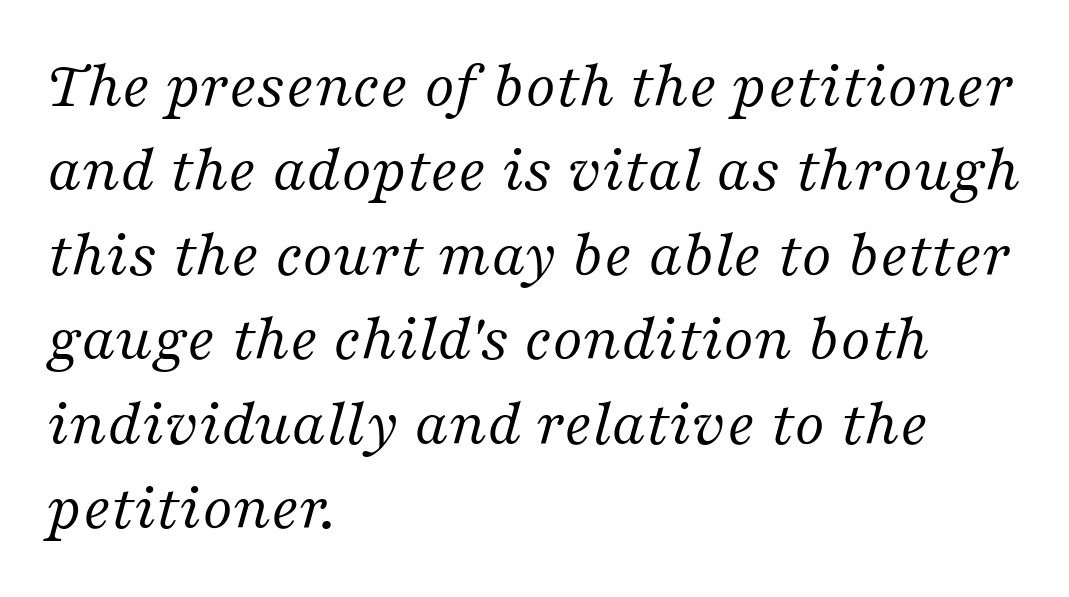
{"serif": "yes", "italic": "yes", "lean": "right", "slant_degrees": 16, "bold": "no", "weight": "regular", "width": "normal", "stroke_contrast": "medium", "x_height": "medium", "monospaced": "no", "underline": "no", "align": "left", "line_spacing": "normal", "line_spacing_ratio": 1.28, "letter_spacing": "normal", "letter_spacing_em": 0.0, "glyph_px": 66}
